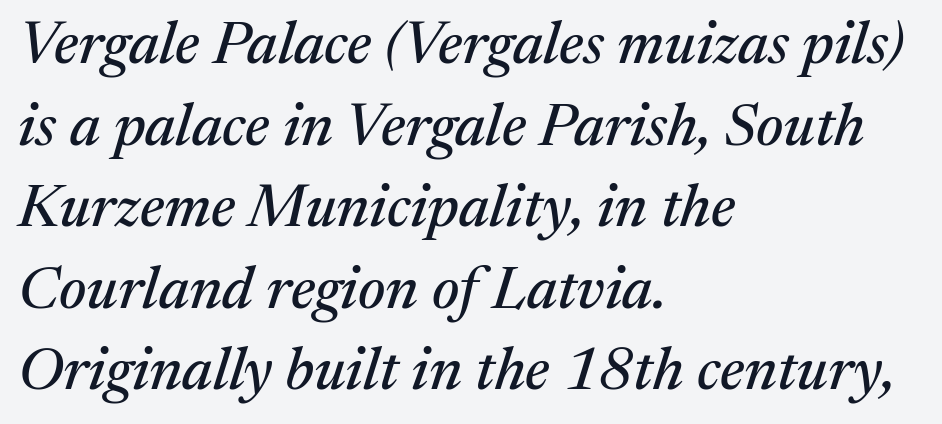
Q: Is the text italic (slanted)? A: Yes, it leans right by about 17 degrees.
Q: Is the typeface a serif or a sans-serif typeface? A: Serif.
Q: Is the text underlined? A: No.
Q: How is the paragraph aligned? A: Left-aligned.
Q: Is the spacing between letters normal or unusually wide? A: Normal.
Q: Is the spacing between lines tight, normal or loose? A: Normal.
Q: Width (condensed, normal, or wide)? A: Normal.
Q: Stroke contrast? A: Medium.
Q: x-height? A: Medium.
Q: Monospaced? A: No.
